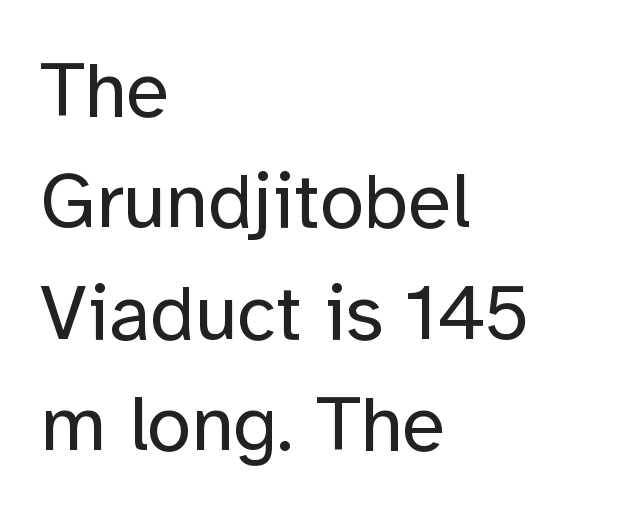
{"serif": "no", "italic": "no", "bold": "no", "weight": "regular", "width": "normal", "stroke_contrast": "low", "x_height": "medium", "monospaced": "no", "underline": "no", "align": "left", "line_spacing": "normal", "line_spacing_ratio": 1.41, "letter_spacing": "normal", "letter_spacing_em": 0.0, "glyph_px": 79}
